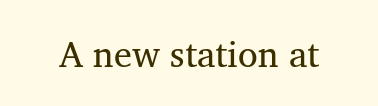
Q: Is the text bold? A: No.
Q: Is the text italic (slanted)? A: No, it is upright.
Q: Is the typeface a serif or a sans-serif typeface? A: Serif.
Q: Is the text underlined? A: No.
Q: Is the spacing between letters normal or unusually wide? A: Normal.
Q: Width (condensed, normal, or wide)? A: Normal.
Q: Stroke contrast? A: Medium.
Q: x-height? A: Medium.
Q: Monospaced? A: No.
